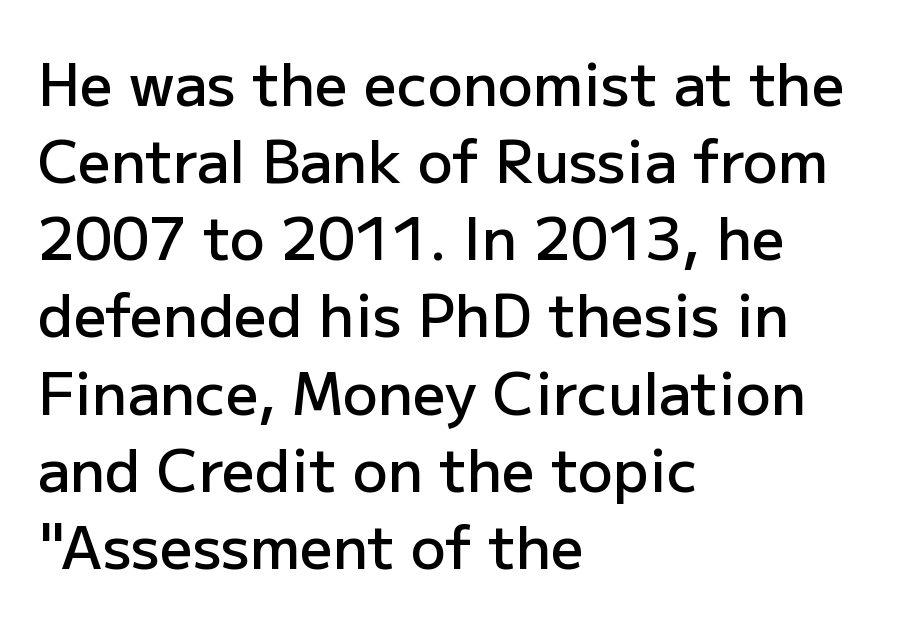
Q: Is the text bold? A: Semi-bold.
Q: Is the text italic (slanted)? A: No, it is upright.
Q: Is the typeface a serif or a sans-serif typeface? A: Sans-serif.
Q: Is the text underlined? A: No.
Q: How is the paragraph aligned? A: Left-aligned.
Q: Is the spacing between letters normal or unusually wide? A: Normal.
Q: Is the spacing between lines tight, normal or loose? A: Normal.
Q: Width (condensed, normal, or wide)? A: Normal.
Q: Stroke contrast? A: Low.
Q: x-height? A: Medium.
Q: Monospaced? A: No.
